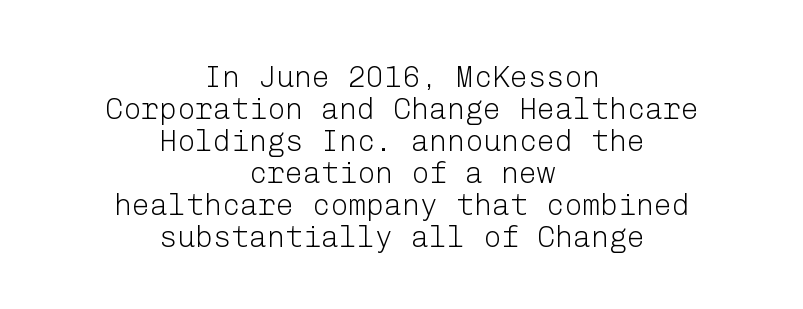
{"serif": "no", "italic": "no", "bold": "no", "weight": "light", "width": "normal", "stroke_contrast": "low", "x_height": "medium", "underline": "no", "align": "center", "line_spacing": "tight", "line_spacing_ratio": 1.07, "letter_spacing": "normal", "letter_spacing_em": 0.0, "glyph_px": 30}
